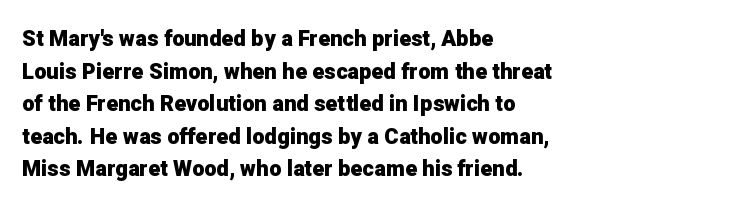
{"italic": "no", "bold": "yes", "underline": "no", "align": "left", "line_spacing": "normal", "line_spacing_ratio": 1.48, "letter_spacing": "normal", "letter_spacing_em": 0.0, "glyph_px": 22}
